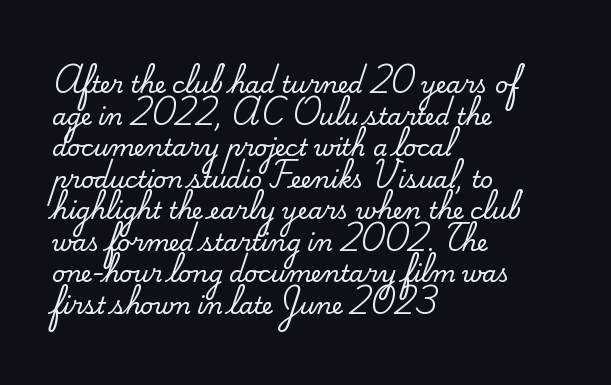
The image shows 23 px text type; set left-aligned, normal line spacing (1.37x), normal letter spacing, not underlined.
